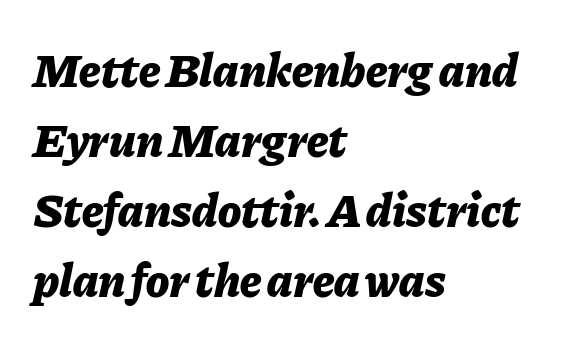
Q: Is the text bold? A: Yes.
Q: Is the text italic (slanted)? A: Yes, it leans right by about 11 degrees.
Q: Is the text underlined? A: No.
Q: How is the paragraph aligned? A: Left-aligned.
Q: Is the spacing between letters normal or unusually wide? A: Normal.
Q: Is the spacing between lines tight, normal or loose? A: Normal.
Q: Width (condensed, normal, or wide)? A: Normal.
Q: Stroke contrast? A: Low.
Q: x-height? A: Medium.
Q: Monospaced? A: No.
